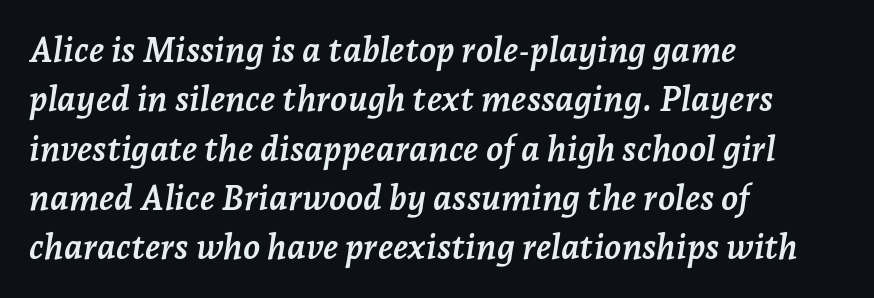
The passage shown is typed in a proportional face where columns would drift. Set as a true bold cut, around the 700 mark. Note: serifs present on the glyphs. Characters follow at the spacing the type designer built in. Italic? Definitely — the glyphs are oblique. Baseline-to-baseline distance is the conventional proportion of letter height.
